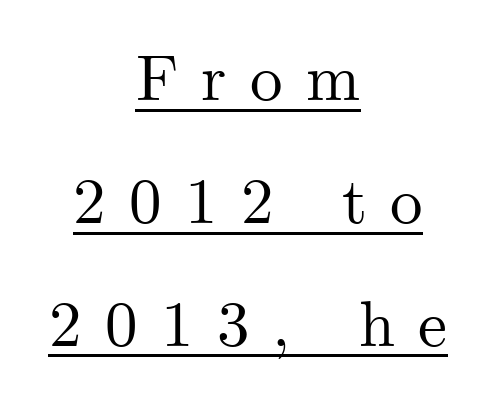
The whitespace from short lines is split evenly between both sides. The rendering uses the underline text-decoration. Character widths vary here, with narrow letters taking less room than wide ones. The type sits square on the baseline with zero lean. The letters are spread apart with noticeably loose tracking. Letterform terminals end in serifs throughout the passage.
